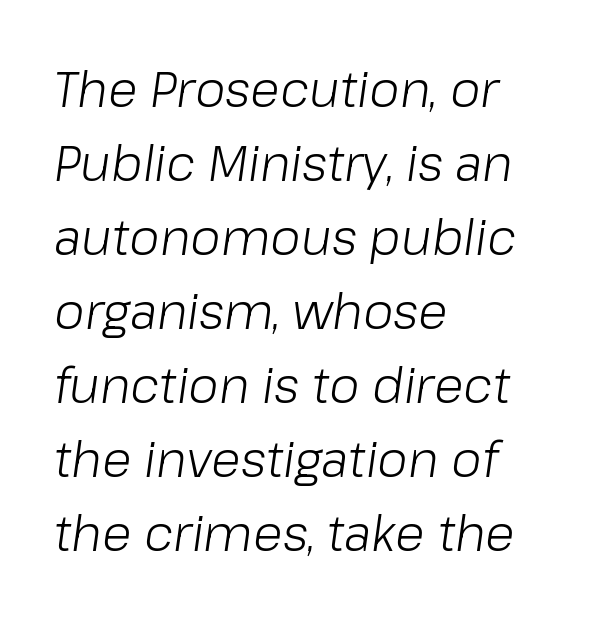
The compositor pushed each line to the left boundary. Note the varied advance widths — an 'i' is clearly narrower than an 'm'. Each stroke keeps to a modest, everyday thickness or less. You can tell it's italic because the verticals aren't actually vertical. The letterforms sit shoulder to shoulder at normal distance. Regular leading.
